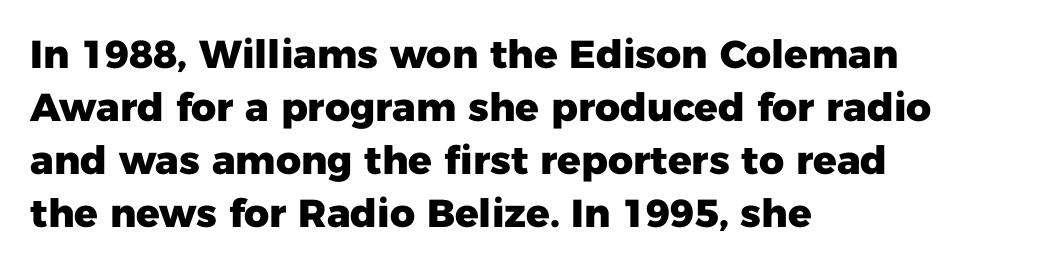
The passage shown has conventional tracking throughout. Bold? Absolutely — the strokes are thick and heavy. What's the leading like? Ordinary, nothing unusual. The lines are quadded left. A typesetter would call this proportional, since set widths differ per character.
